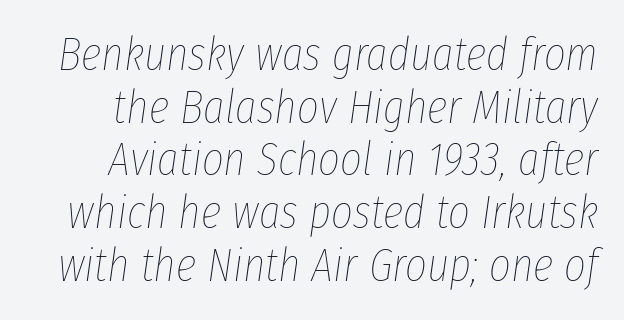
Character widths vary here, with narrow letters taking less room than wide ones. This sample uses plain, unmodified letter spacing. Slant detected: the letters are inclined. Notice how descenders almost collide with the ascenders below — that's tight leading. The zone under the glyphs is completely vacant.
